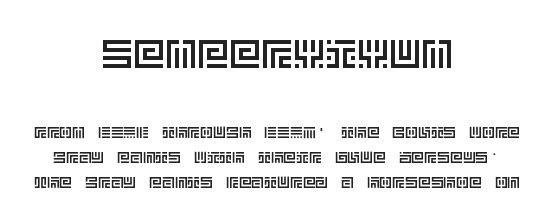
Q: Is the text italic (slanted)? A: No, it is upright.
Q: Is the text underlined? A: No.
Q: How is the paragraph aligned? A: Centered.
Q: Is the spacing between letters normal or unusually wide? A: Normal.
Q: Is the spacing between lines tight, normal or loose? A: Normal.
Q: Which block of text is set in a larger size, the first (top) or the second (bottom)? A: The first (top) one.
Q: Width (condensed, normal, or wide)? A: Normal.
Q: x-height? A: Large.
